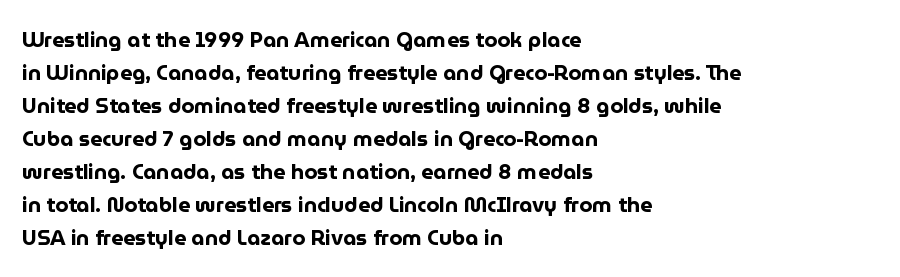
Q: Is the text bold? A: Yes.
Q: Is the text italic (slanted)? A: No, it is upright.
Q: Is the text underlined? A: No.
Q: How is the paragraph aligned? A: Left-aligned.
Q: Is the spacing between letters normal or unusually wide? A: Normal.
Q: Is the spacing between lines tight, normal or loose? A: Normal.
